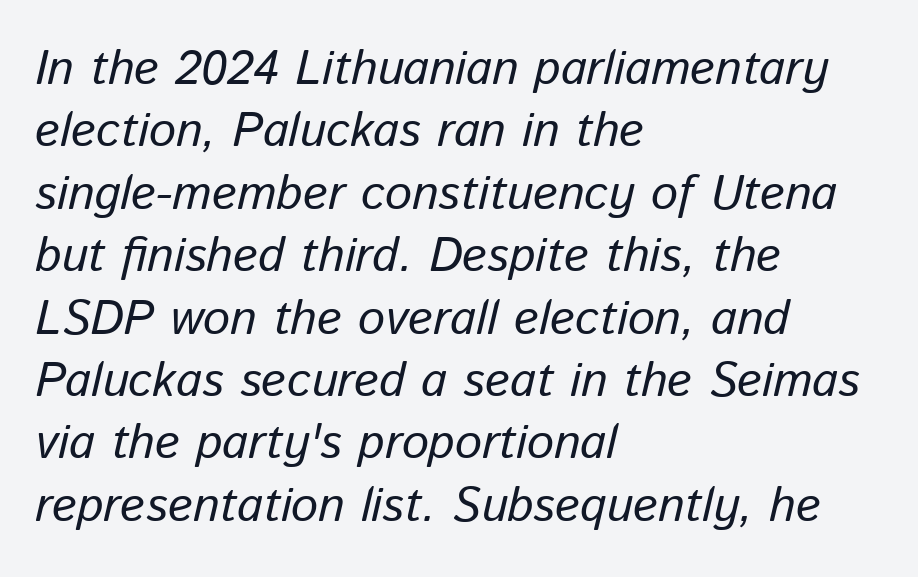
The setting favours the left margin, as ordinary paragraphs usually do. Between one letter and the next there's only the usual sliver of space. The axis of the letterforms is tilted away from vertical. Is the stroke heavy? The answer is a plain regular-or-lighter.
